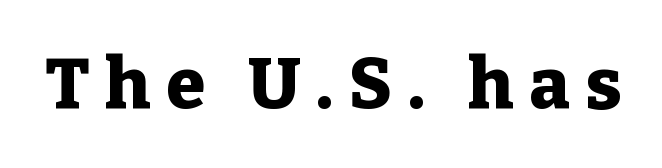
{"serif": "yes", "italic": "no", "bold": "yes", "weight": "heavy", "width": "normal", "stroke_contrast": "low", "x_height": "medium", "monospaced": "no", "underline": "no", "letter_spacing": "wide", "letter_spacing_em": 0.22, "glyph_px": 71}
